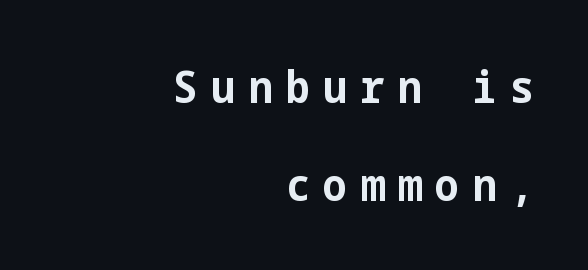
Q: Is the text bold? A: Yes.
Q: Is the text italic (slanted)? A: No, it is upright.
Q: Is the typeface a serif or a sans-serif typeface? A: Sans-serif.
Q: Is the text underlined? A: No.
Q: How is the paragraph aligned? A: Right-aligned.
Q: Is the spacing between letters normal or unusually wide? A: Unusually wide.
Q: Is the spacing between lines tight, normal or loose? A: Loose.
Q: Width (condensed, normal, or wide)? A: Condensed.
Q: Stroke contrast? A: Low.
Q: x-height? A: Medium.
